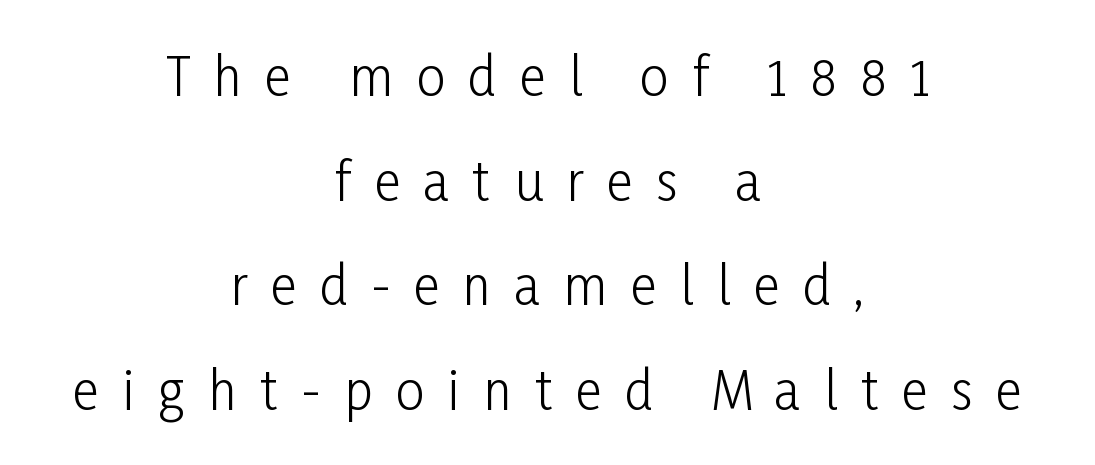
{"serif": "no", "italic": "no", "bold": "no", "weight": "light", "width": "condensed", "stroke_contrast": "low", "x_height": "medium", "monospaced": "no", "underline": "no", "align": "center", "line_spacing": "loose", "line_spacing_ratio": 2.05, "letter_spacing": "wide", "letter_spacing_em": 0.46, "glyph_px": 51}
